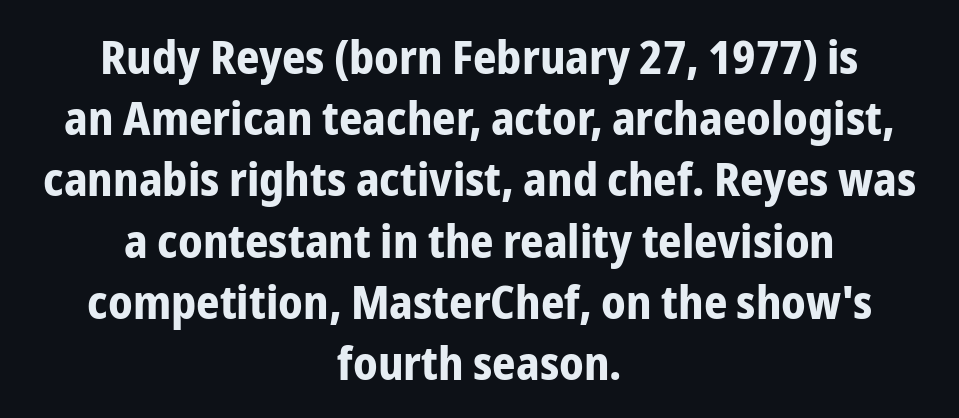
Q: Is the text bold? A: Yes.
Q: Is the text italic (slanted)? A: No, it is upright.
Q: Is the typeface a serif or a sans-serif typeface? A: Sans-serif.
Q: Is the text underlined? A: No.
Q: How is the paragraph aligned? A: Centered.
Q: Is the spacing between letters normal or unusually wide? A: Normal.
Q: Is the spacing between lines tight, normal or loose? A: Normal.
Q: Width (condensed, normal, or wide)? A: Condensed.
Q: Stroke contrast? A: Low.
Q: x-height? A: Medium.
Q: Monospaced? A: No.
